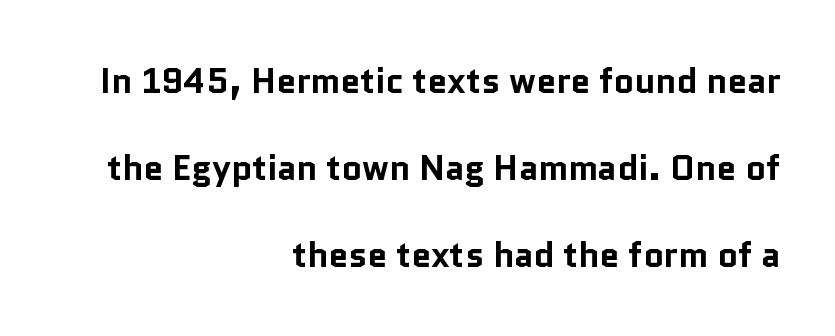
The image shows 35 px bold sans-serif type, upright; set right-aligned, loose line spacing (2.49x), normal letter spacing, not underlined; low stroke contrast and a medium x-height.
